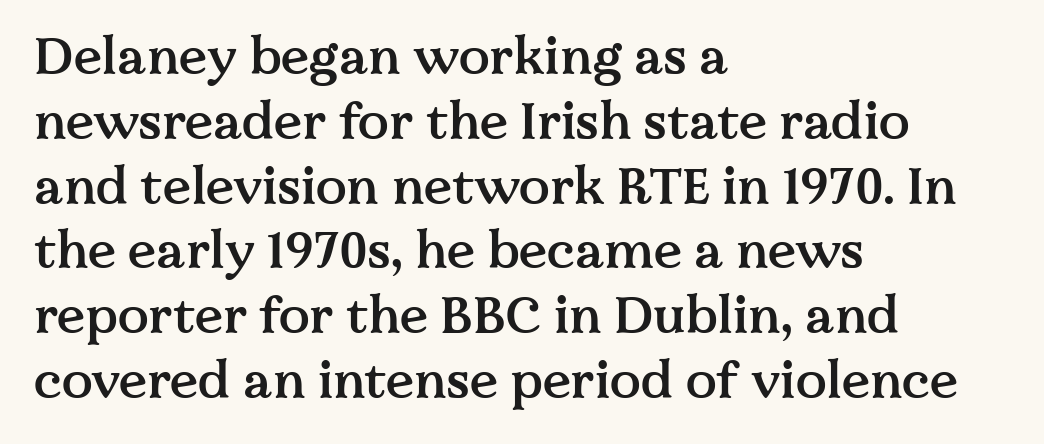
Q: Is the text bold? A: Semi-bold.
Q: Is the text italic (slanted)? A: No, it is upright.
Q: Is the typeface a serif or a sans-serif typeface? A: Serif.
Q: Is the text underlined? A: No.
Q: How is the paragraph aligned? A: Left-aligned.
Q: Is the spacing between letters normal or unusually wide? A: Normal.
Q: Is the spacing between lines tight, normal or loose? A: Normal.
Q: Width (condensed, normal, or wide)? A: Normal.
Q: Stroke contrast? A: Medium.
Q: x-height? A: Medium.
Q: Monospaced? A: No.
